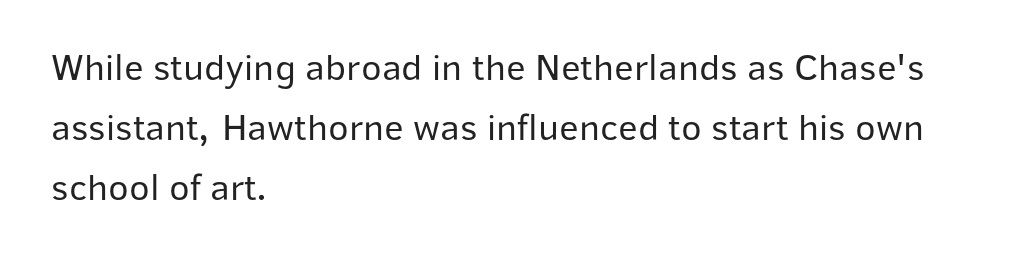
Rows of type keep a routine distance in the vertical direction. The face used here is proportionally spaced, like ordinary book or web type. A roman cut, with each character standing at attention. All the whitespace from short lines collects on the right.
